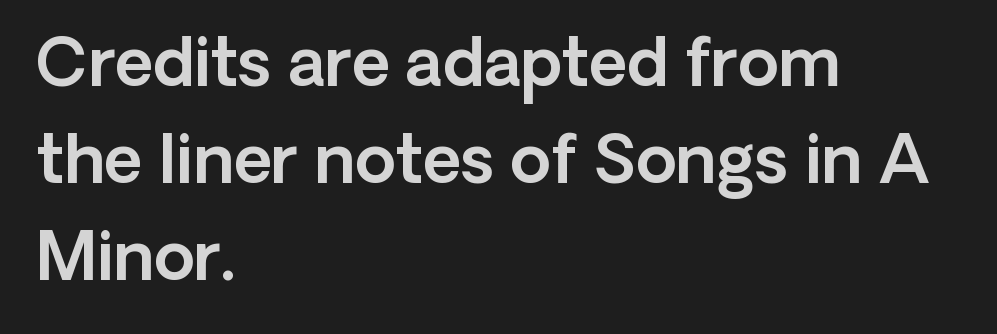
The image shows 66 px sans-serif type, upright; set left-aligned, normal line spacing (1.47x), normal letter spacing, not underlined; a medium x-height.
